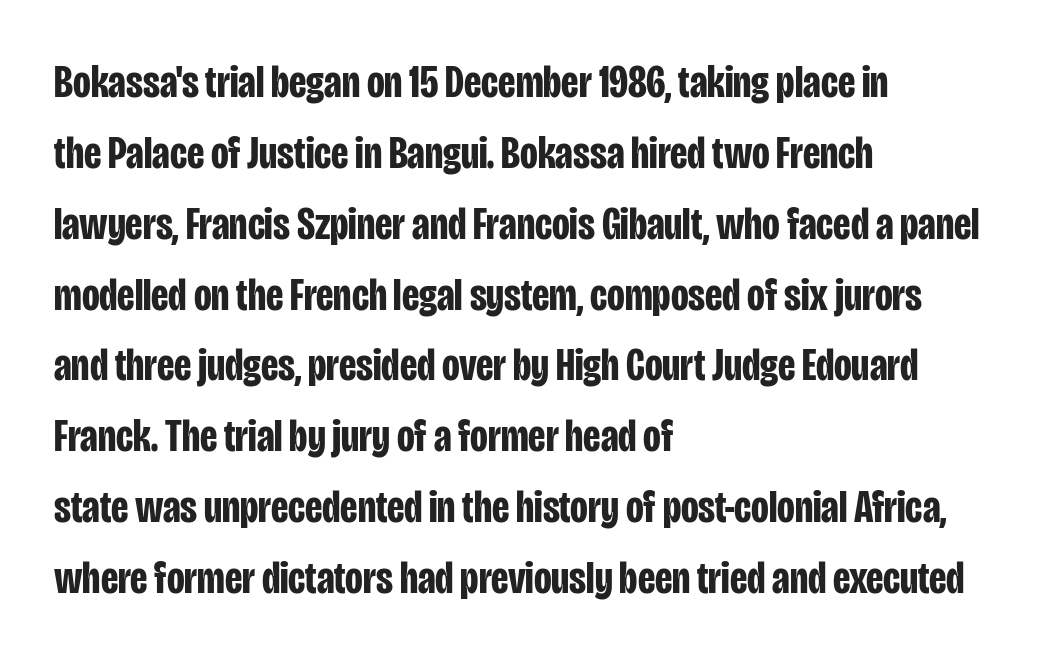
Is there much room between lines? A standard amount, neither cramped nor airy. This rendering employs a face without finishing strokes, i.e., a sans-serif. Proportional: the letters do not fall into vertical columns. Line beginnings align vertically; line endings do not. These lines keep a tight, regular rhythm from letter to letter.
